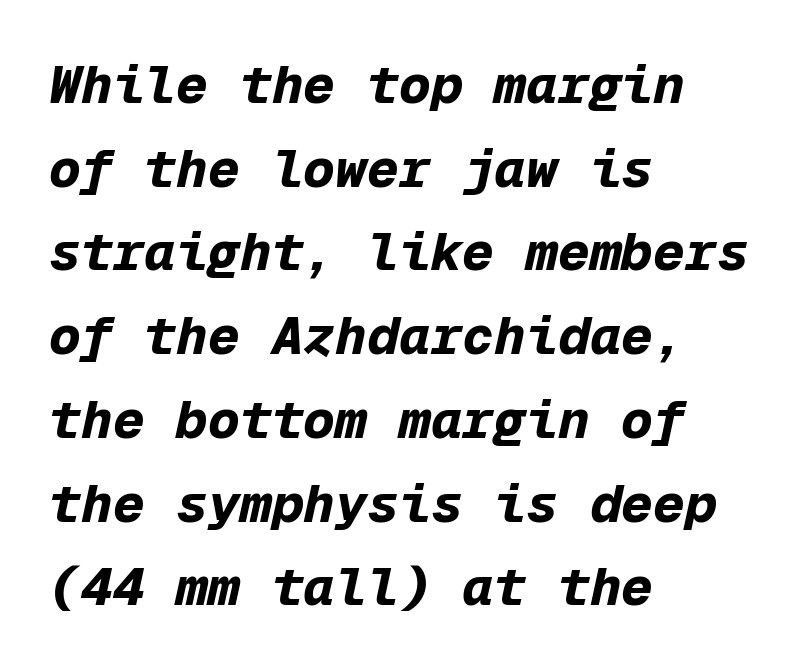
The image shows 53 px bold type, italic (leaning right), monospaced; set left-aligned, normal line spacing (1.58x), normal letter spacing, not underlined; low stroke contrast and a medium x-height.
